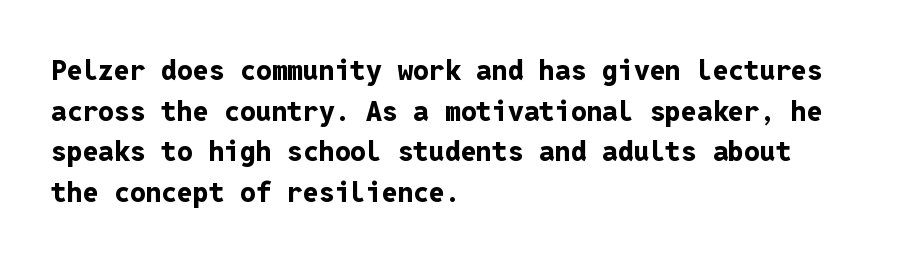
Q: Is the text bold? A: Yes.
Q: Is the text italic (slanted)? A: No, it is upright.
Q: Is the typeface a serif or a sans-serif typeface? A: Sans-serif.
Q: Is the text underlined? A: No.
Q: How is the paragraph aligned? A: Left-aligned.
Q: Is the spacing between letters normal or unusually wide? A: Normal.
Q: Is the spacing between lines tight, normal or loose? A: Normal.
Q: Width (condensed, normal, or wide)? A: Normal.
Q: Stroke contrast? A: Low.
Q: x-height? A: Medium.
Q: Monospaced? A: Yes.
